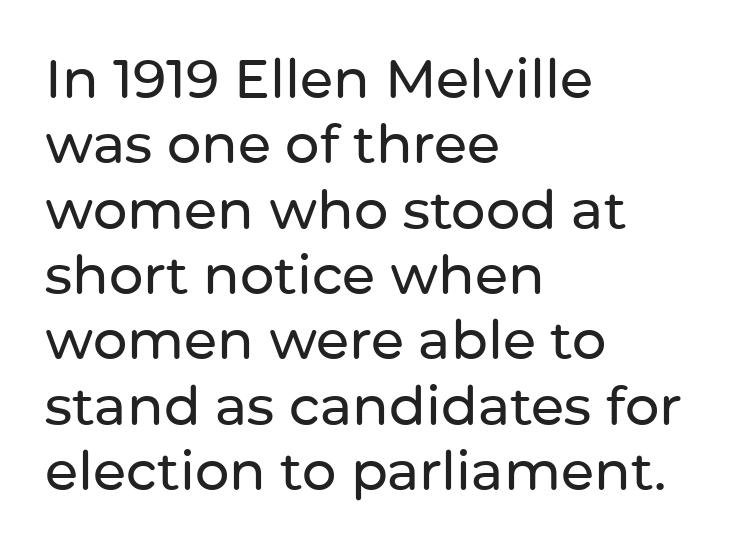
Proportional: the letters do not fall into vertical columns. Every row of glyphs begins at an identical x-position on the left. The face used here is rendered with its standard letterfit. The glyphs are unaccompanied by any horizontal stroke below them. The text was rendered using a sans face with plain stroke endings.
